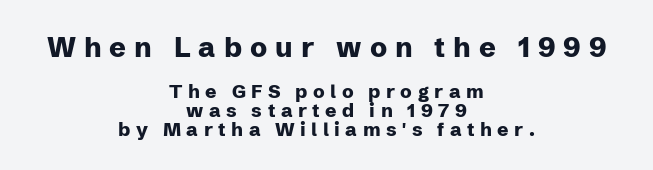
{"serif": "no", "italic": "no", "bold": "yes", "weight": "heavy", "width": "normal", "stroke_contrast": "low", "x_height": "medium", "monospaced": "no", "underline": "no", "align": "center", "line_spacing": "tight", "line_spacing_ratio": 0.99, "letter_spacing": "wide", "letter_spacing_em": 0.29, "larger_block": "first", "size_ratio": 1.47, "glyph_px": 28}
